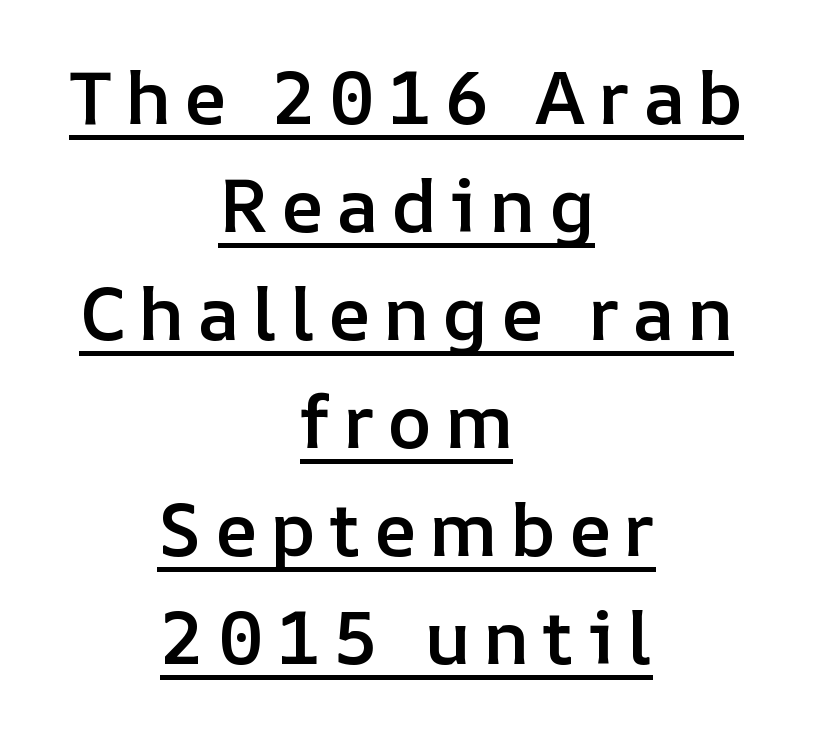
The image shows 75 px semibold type, upright; set centered, normal line spacing (1.44x), underlined; low stroke contrast and a medium x-height.
